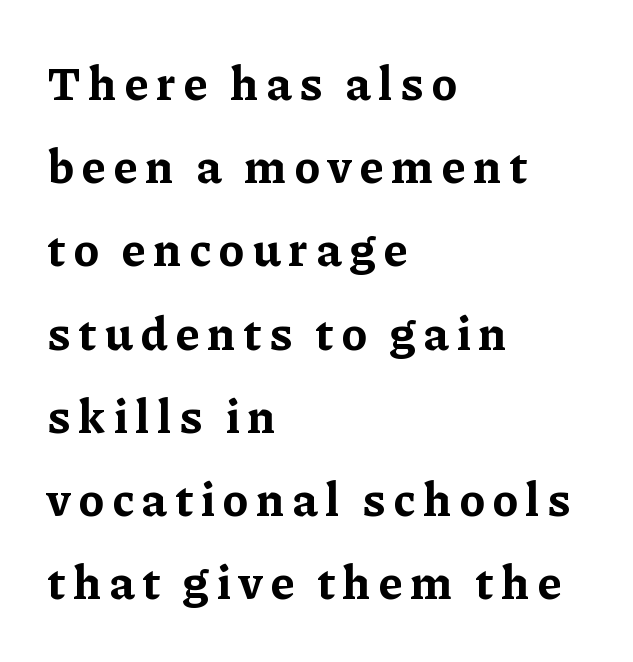
The image shows 47 px bold serif type, upright; set left-aligned, line spacing 1.77x, not underlined; low stroke contrast and a medium x-height.
